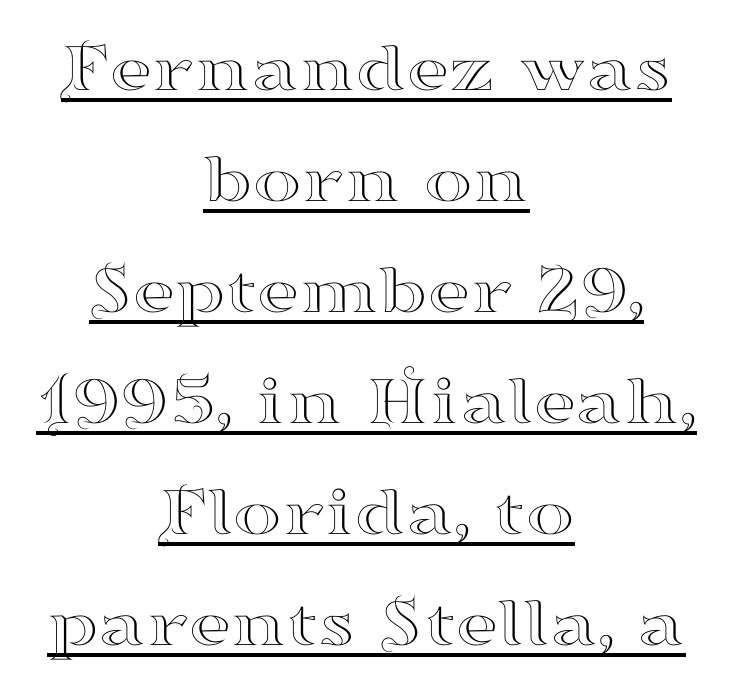
The image shows 73 px wide serif type, upright; set centered, normal line spacing (1.52x), normal letter spacing, underlined; high stroke contrast and a small x-height.
